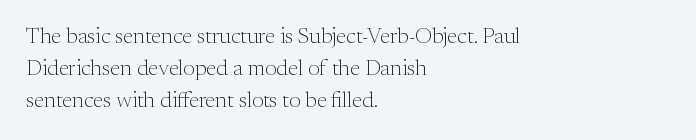
Weight: in the light-to-regular range. These lines keep a tight, regular rhythm from letter to letter. Any mark beneath the type? The region is blank. Left-aligned paragraph, ragged on the right. If you drew a line through each stem, it would be perfectly vertical. Honestly, the row spacing looks completely unremarkable.
